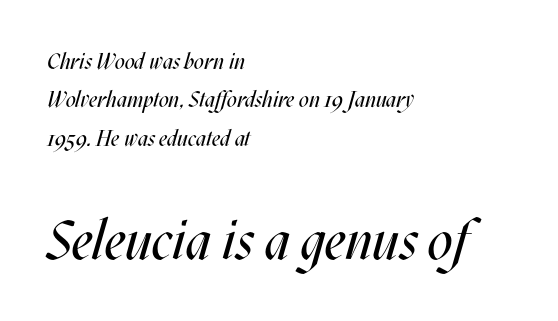
The text carries the slant typical of an italic or oblique font. The face looks like a standard text weight, possibly lighter. The typesetter chose a ragged-right arrangement here. Clear beneath every line of the passage. A typesetter would call this proportional, since set widths differ per character.
